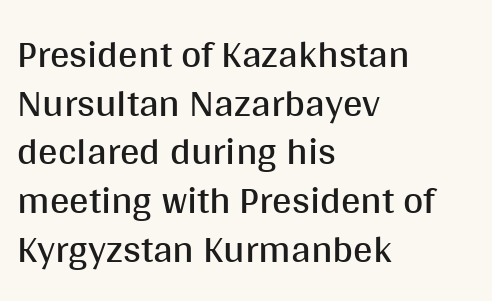
The image shows 39 px regular-weight sans-serif type, upright; set left-aligned, normal line spacing (1.25x), normal letter spacing, not underlined; medium stroke contrast and a large x-height.
